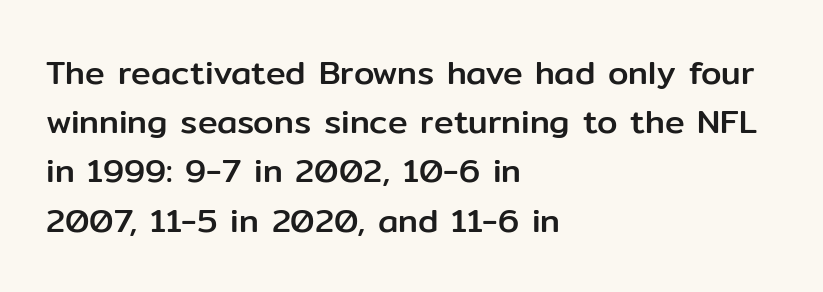
Q: Is the text italic (slanted)? A: No, it is upright.
Q: Is the typeface a serif or a sans-serif typeface? A: Sans-serif.
Q: Is the text underlined? A: No.
Q: How is the paragraph aligned? A: Left-aligned.
Q: Is the spacing between letters normal or unusually wide? A: Normal.
Q: Is the spacing between lines tight, normal or loose? A: Normal.
Q: Width (condensed, normal, or wide)? A: Normal.
Q: Stroke contrast? A: Low.
Q: x-height? A: Medium.
Q: Monospaced? A: No.
